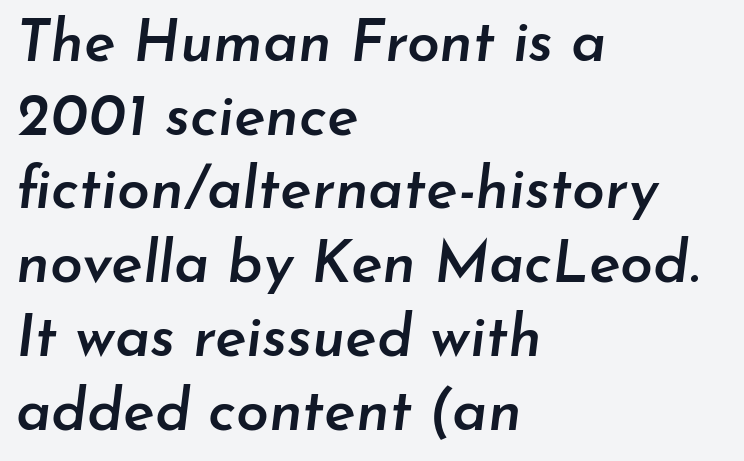
The image shows 59 px semibold type, italic (leaning right); set left-aligned, normal line spacing (1.25x), normal letter spacing, not underlined; low stroke contrast and a small x-height.
